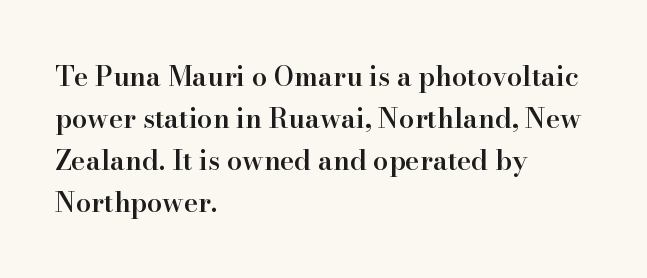
{"italic": "no", "bold": "semi", "underline": "no", "align": "left", "line_spacing": "normal", "line_spacing_ratio": 1.55, "letter_spacing": "normal", "letter_spacing_em": 0.0, "glyph_px": 27}
